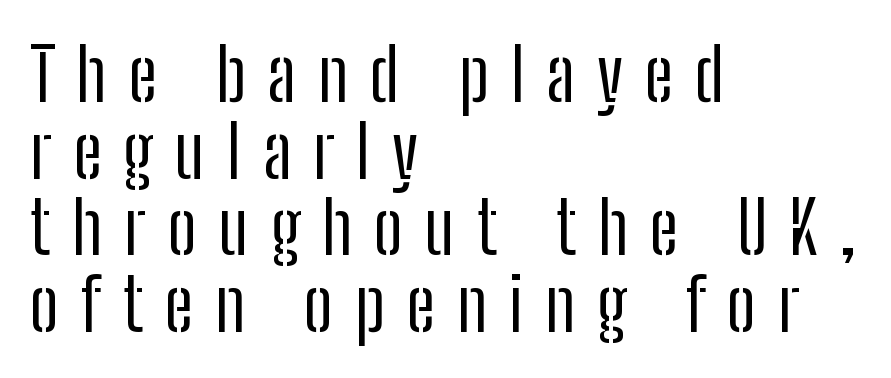
The image shows 73 px regular-weight, condensed sans-serif type, upright; set left-aligned, tight line spacing (1.05x), unusually wide letter spacing (+0.3 em), not underlined; low stroke contrast and a medium x-height.
